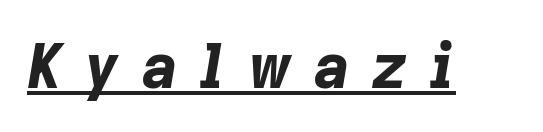
Looks like regular typesetting: each glyph gets only the width it needs. The letters are spread apart with noticeably loose tracking. Students, this is bold: see how much ink each stroke carries. The specimen includes a rule beneath the text block's lines.
